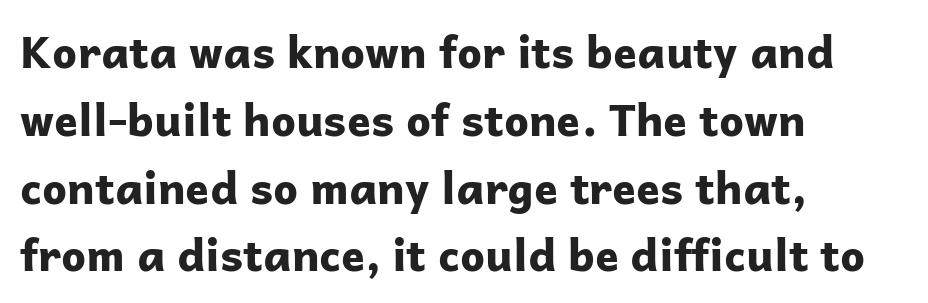
How would I describe the line gaps? Plain and ordinary. The specimen reads as upright at a glance. Weight check: bold — yes, fully. Proportional: the letters do not fall into vertical columns. All the whitespace from short lines collects on the right. Characters follow at the spacing the type designer built in.
